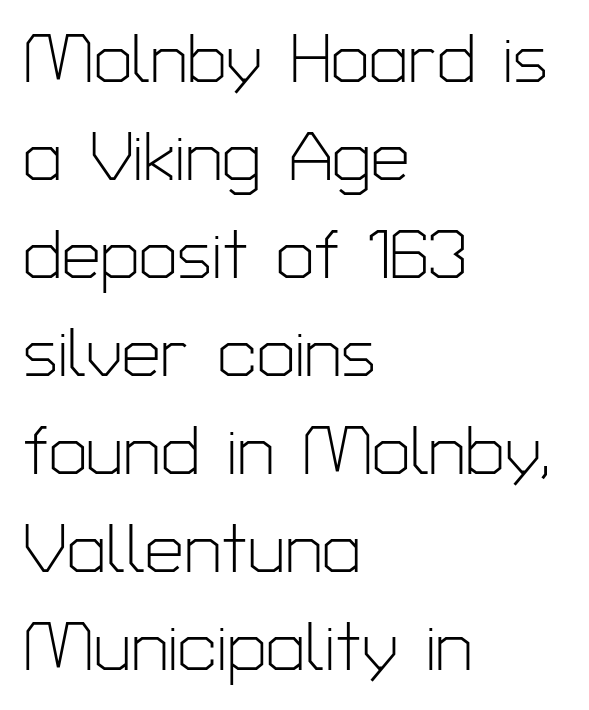
The image shows 69 px light sans-serif type, upright; set left-aligned, normal line spacing (1.42x), normal letter spacing, not underlined; low stroke contrast and a medium x-height.
